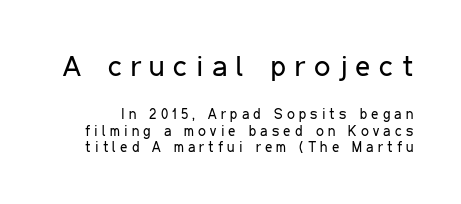
{"serif": "no", "italic": "no", "bold": "no", "weight": "regular", "width": "condensed", "stroke_contrast": "low", "x_height": "medium", "monospaced": "no", "underline": "no", "line_spacing_ratio": 1.18, "letter_spacing": "wide", "letter_spacing_em": 0.3, "larger_block": "first", "size_ratio": 2.07, "glyph_px": 29}
